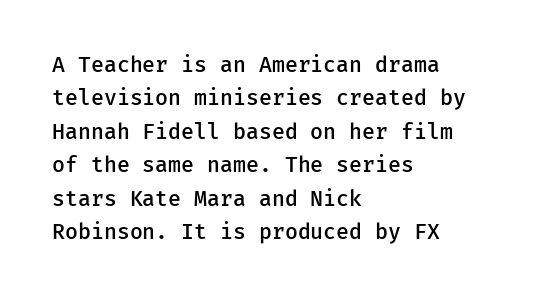
Typographic density is moderately raised because the face is semibold. Letter spacing: default. Vertically, the passage feels balanced, rows spaced as you'd expect. In terms of posture, this sample is upright. These lines stack with their left ends in a neat column.
